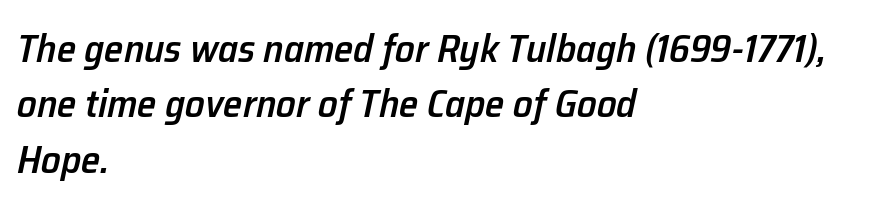
Q: Is the text bold? A: Semi-bold.
Q: Is the text italic (slanted)? A: Yes, it leans right by about 12 degrees.
Q: Is the text underlined? A: No.
Q: How is the paragraph aligned? A: Left-aligned.
Q: Is the spacing between letters normal or unusually wide? A: Normal.
Q: Is the spacing between lines tight, normal or loose? A: Normal.
Q: Width (condensed, normal, or wide)? A: Normal.
Q: Stroke contrast? A: Low.
Q: x-height? A: Medium.
Q: Monospaced? A: No.
